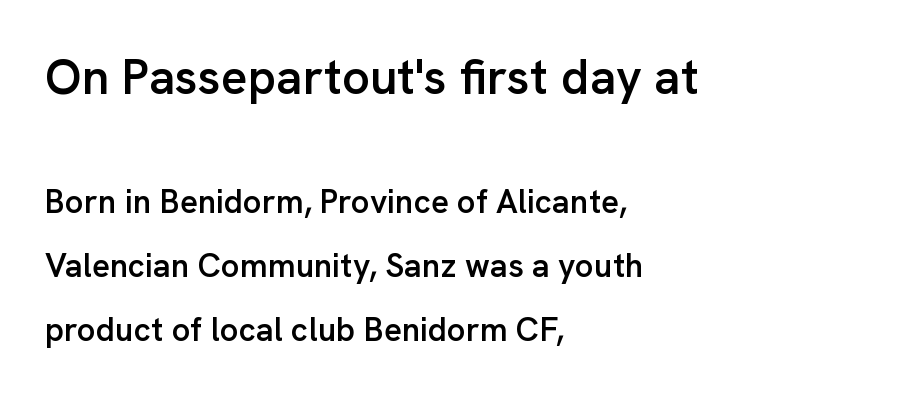
{"serif": "no", "italic": "no", "bold": "semi", "weight": "semibold", "width": "normal", "stroke_contrast": "low", "x_height": "medium", "monospaced": "no", "underline": "no", "align": "left", "line_spacing": "loose", "line_spacing_ratio": 1.95, "letter_spacing": "normal", "letter_spacing_em": 0.0, "larger_block": "first", "size_ratio": 1.48, "glyph_px": 49}
